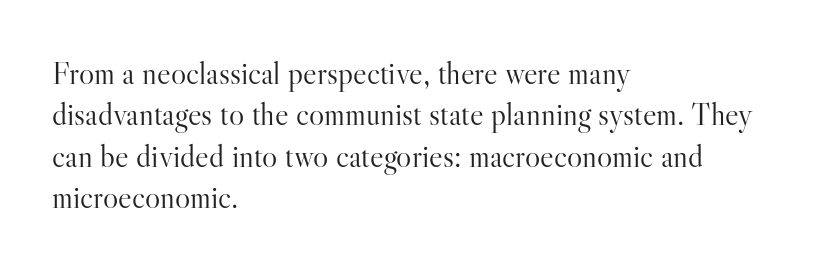
Descender tails drop into unmarked territory. In CSS terms this would be text-align: left. The face used here is proportionally spaced, like ordinary book or web type. Vertical strokes here are truly vertical. Reading down the column, the eye jumps a familiar distance to each next line. The weight would be labelled regular, book, light, or lighter still.
